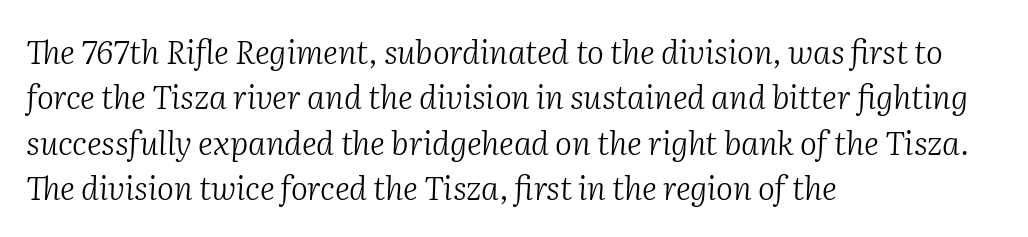
{"serif": "yes", "italic": "yes", "lean": "right", "slant_degrees": 2, "bold": "no", "weight": "light", "width": "normal", "stroke_contrast": "medium", "x_height": "medium", "monospaced": "no", "underline": "no", "align": "left", "line_spacing": "normal", "line_spacing_ratio": 1.42, "letter_spacing": "normal", "letter_spacing_em": 0.0, "glyph_px": 32}
